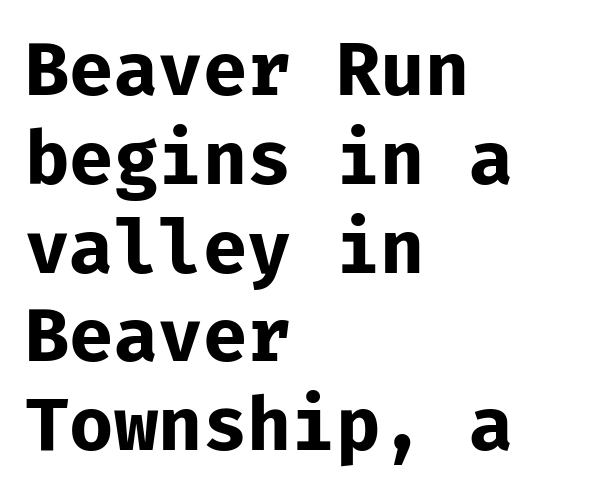
{"serif": "no", "italic": "no", "bold": "yes", "weight": "bold", "width": "normal", "stroke_contrast": "low", "x_height": "medium", "monospaced": "yes", "underline": "no", "align": "left", "line_spacing_ratio": 1.2, "letter_spacing": "normal", "letter_spacing_em": 0.0, "glyph_px": 74}
